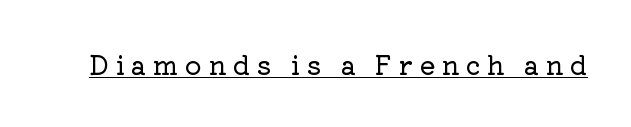
Honestly, the underline is the first thing you notice here. There is plenty of visible air inserted between adjacent glyphs. The font's upright variant was chosen for this text.
